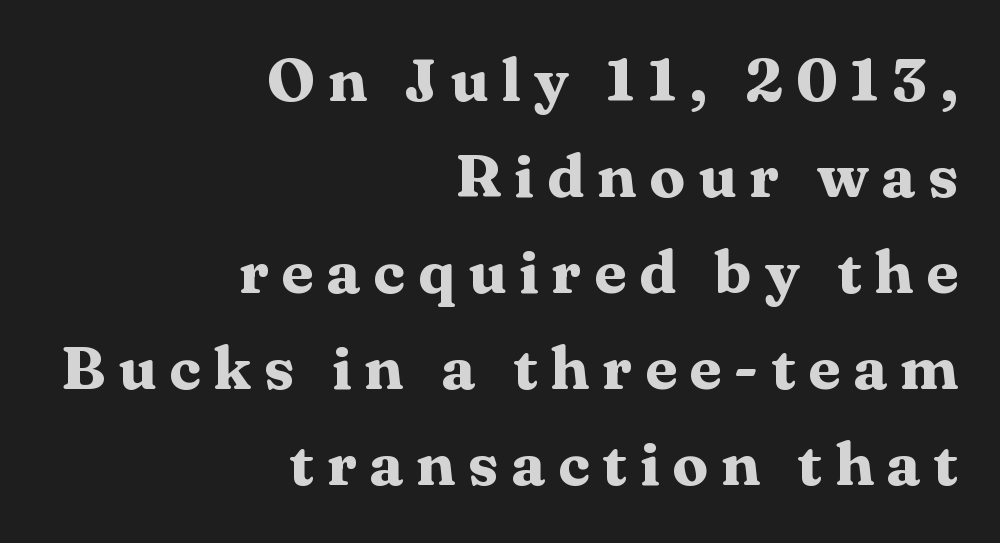
Which margin do the lines hug? The right one — the left edge is uneven. The rendering uses a moderate line-height, typical for paragraphs. Someone cranked the tracking dial way up on this one. Decoration check: the copy has no underline.
